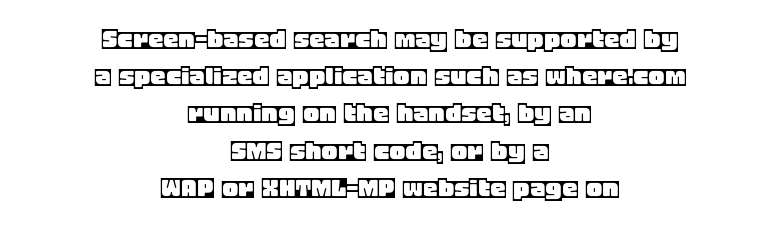
Lines of text with bare space underneath. Short and long lines alike share a common midpoint. Each letter keeps its own natural width here, so spacing adapts to shape. Nobody touched the tracking dial on this one.
